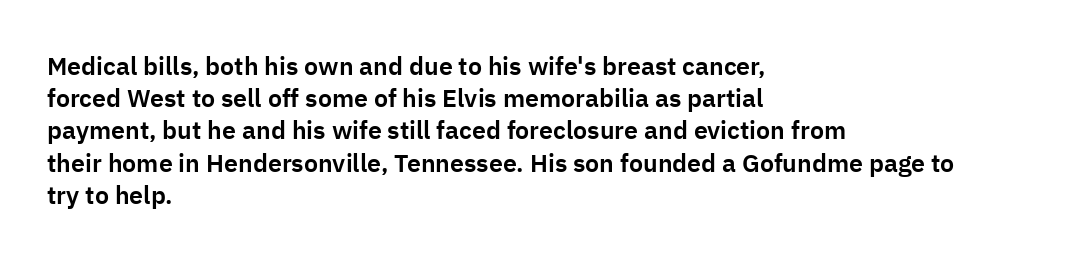
No italicization has been applied; the sample stays upright. This sample uses plain, unmodified letter spacing. Decoration check: the copy has no underline. The typesetter chose a ragged-right arrangement here. Interline gaps are of average width in this sample.
